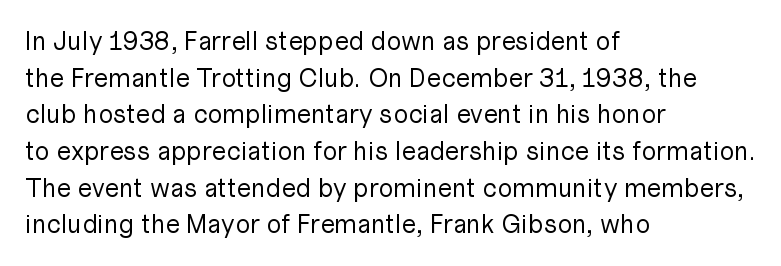
The image shows 26 px text type, upright; set left-aligned, normal line spacing (1.41x), normal letter spacing, not underlined.
